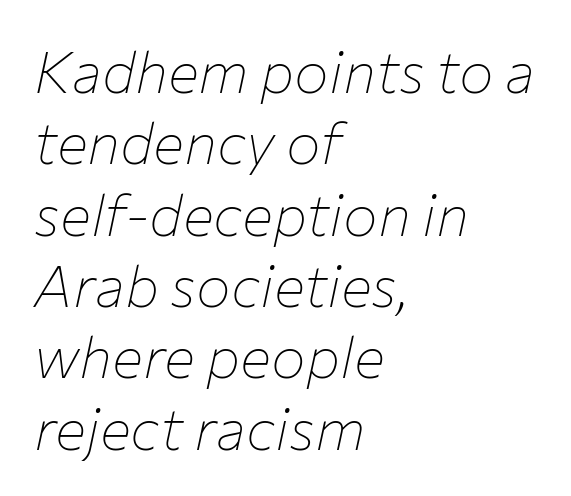
{"italic": "yes", "lean": "right", "slant_degrees": 12, "bold": "no", "weight": "thin", "width": "normal", "stroke_contrast": "low", "x_height": "medium", "monospaced": "no", "underline": "no", "align": "left", "line_spacing_ratio": 1.23, "letter_spacing": "normal", "letter_spacing_em": 0.0, "glyph_px": 58}
